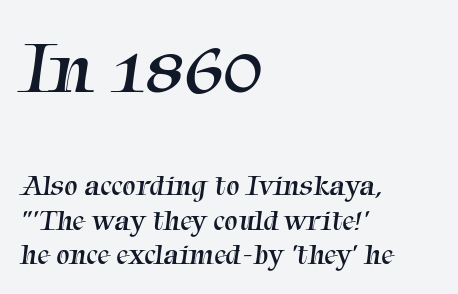
The text was rendered using a seriffed face with decorative stroke endings. Each letter keeps its own natural width here, so spacing adapts to shape. What stands out about the letter spacing? Nothing — it is the standard amount. This layout puts the oversized block above and the modest block below. Descenders are the only things crossing below the line.
